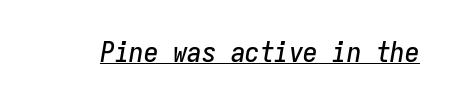
Q: Is the text italic (slanted)? A: Yes, it leans right by about 9 degrees.
Q: Is the text underlined? A: Yes.
Q: Is the spacing between letters normal or unusually wide? A: Normal.
Q: Width (condensed, normal, or wide)? A: Condensed.
Q: Stroke contrast? A: Low.
Q: x-height? A: Medium.
Q: Monospaced? A: Yes.
